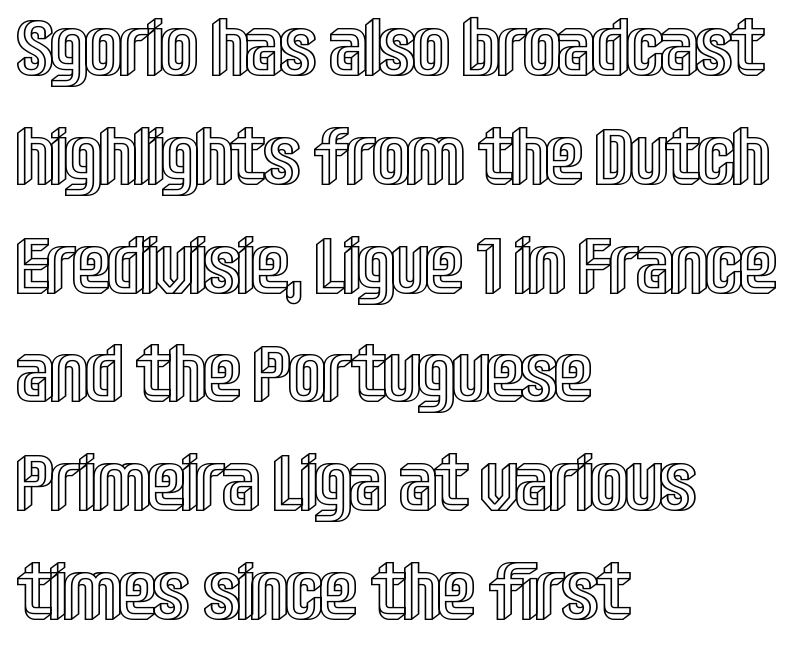
{"italic": "no", "width": "condensed", "x_height": "large", "monospaced": "no", "underline": "no", "align": "left", "line_spacing": "normal", "line_spacing_ratio": 1.36, "letter_spacing": "normal", "letter_spacing_em": 0.0, "glyph_px": 80}
